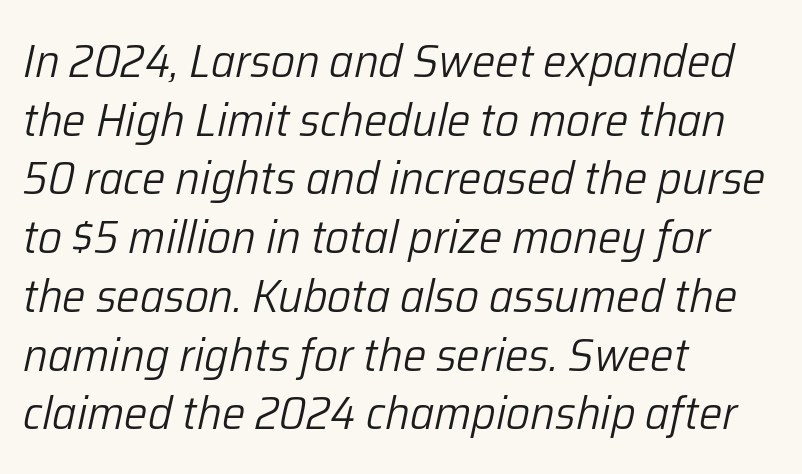
{"italic": "yes", "lean": "right", "slant_degrees": 12, "bold": "no", "weight": "light", "width": "normal", "stroke_contrast": "low", "x_height": "medium", "monospaced": "no", "underline": "no", "align": "left", "line_spacing": "normal", "line_spacing_ratio": 1.25, "letter_spacing": "normal", "letter_spacing_em": 0.0, "glyph_px": 47}
